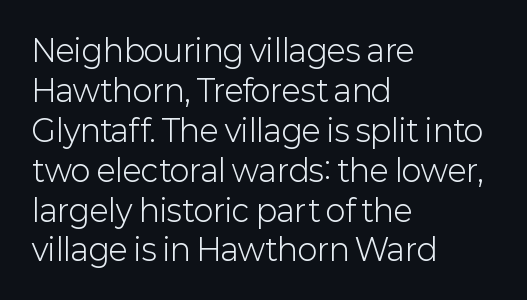
The image shows 30 px light sans-serif type, upright; set left-aligned, normal line spacing (1.33x), normal letter spacing, not underlined; low stroke contrast and a medium x-height.
